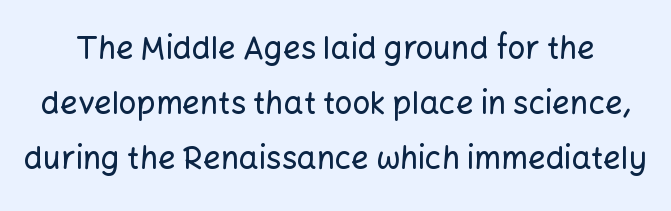
{"serif": "no", "italic": "no", "width": "normal", "stroke_contrast": "low", "x_height": "medium", "monospaced": "no", "underline": "no", "line_spacing_ratio": 1.77, "letter_spacing": "normal", "letter_spacing_em": 0.0, "glyph_px": 31}
